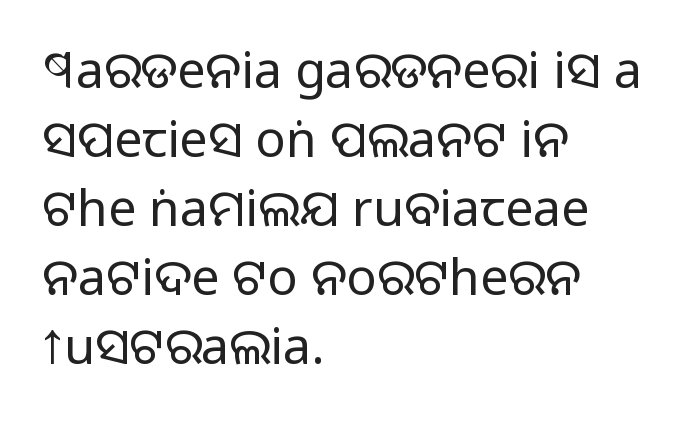
The image shows 50 px regular-weight sans-serif type, upright; set left-aligned, normal line spacing (1.38x), normal letter spacing, not underlined; low stroke contrast and a large x-height.
